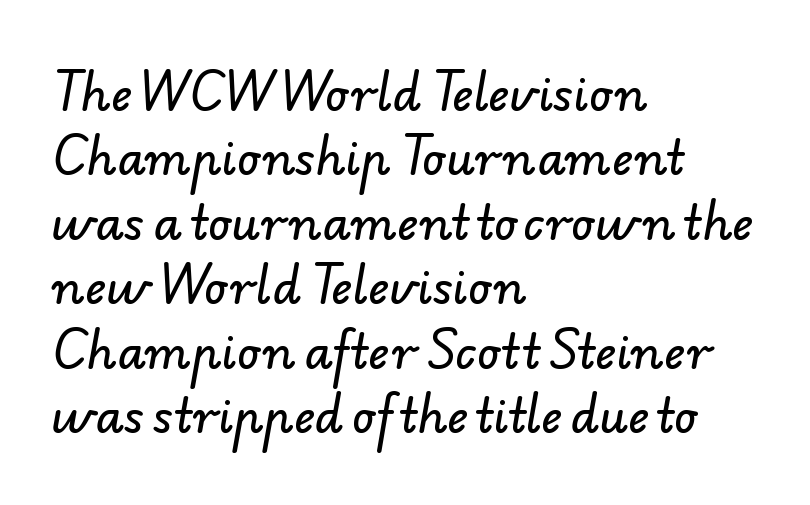
{"serif": "no", "width": "normal", "stroke_contrast": "low", "x_height": "small", "monospaced": "no", "underline": "no", "align": "left", "line_spacing": "normal", "line_spacing_ratio": 1.4, "letter_spacing": "normal", "letter_spacing_em": 0.0, "glyph_px": 46}
